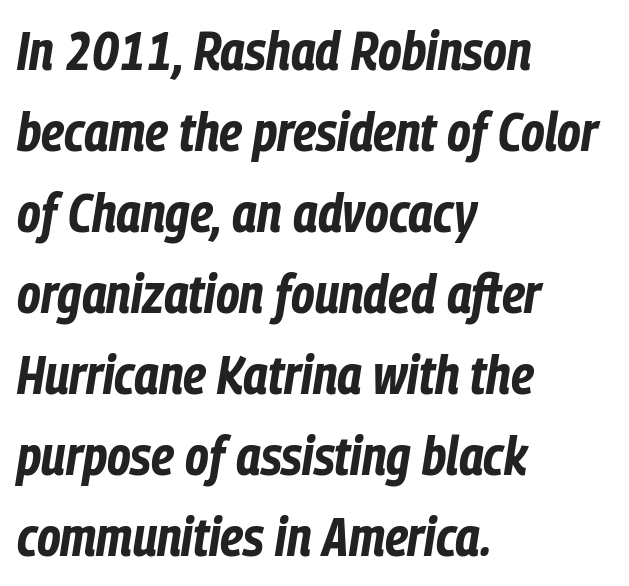
Q: Is the text bold? A: Yes.
Q: Is the text italic (slanted)? A: Yes, it leans right by about 9 degrees.
Q: Is the text underlined? A: No.
Q: How is the paragraph aligned? A: Left-aligned.
Q: Is the spacing between letters normal or unusually wide? A: Normal.
Q: Is the spacing between lines tight, normal or loose? A: Normal.
Q: Width (condensed, normal, or wide)? A: Condensed.
Q: Stroke contrast? A: Low.
Q: x-height? A: Medium.
Q: Monospaced? A: No.
